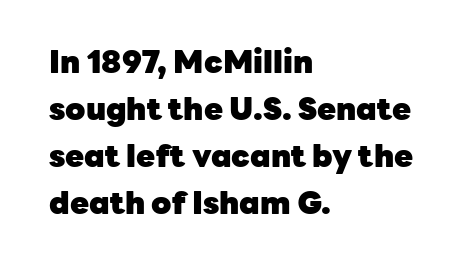
Varying glyph widths throughout — classic text-font behaviour. The typesetting leans heavy: a genuine bold. Regarding serifs, this sample does without them. Style check: upright.
